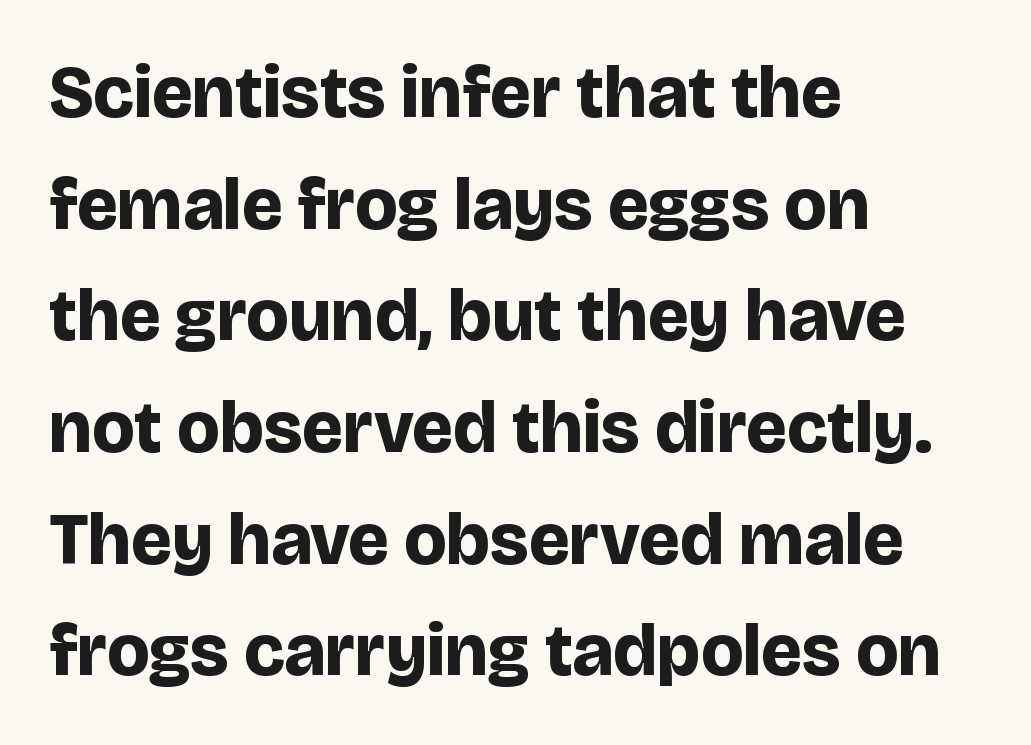
{"serif": "no", "italic": "no", "bold": "yes", "weight": "bold", "width": "normal", "stroke_contrast": "low", "x_height": "large", "monospaced": "no", "underline": "no", "align": "left", "line_spacing": "normal", "line_spacing_ratio": 1.53, "letter_spacing": "normal", "letter_spacing_em": 0.0, "glyph_px": 73}
